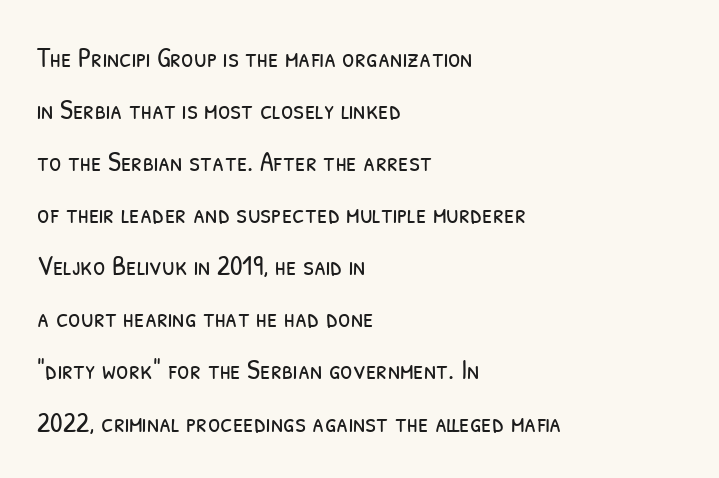
The image shows 28 px light, condensed sans-serif type; set left-aligned, line spacing 1.86x, normal letter spacing, not underlined; low stroke contrast and a medium x-height.
